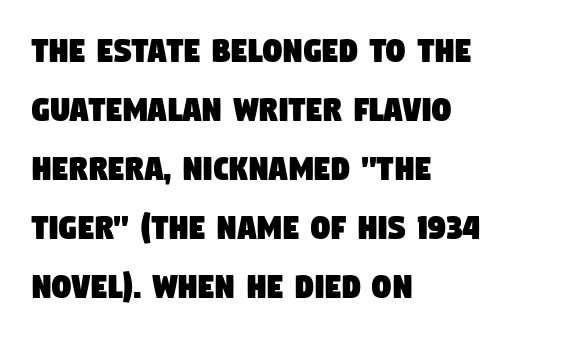
The rendering anchors every line to the left-hand side. Does the type have serifs? No, each stem ends abruptly. Baseline-to-baseline distance is the conventional proportion of letter height. These lines are rendered in a variable-pitch font. Only glyphs here, with clear space below each row.
